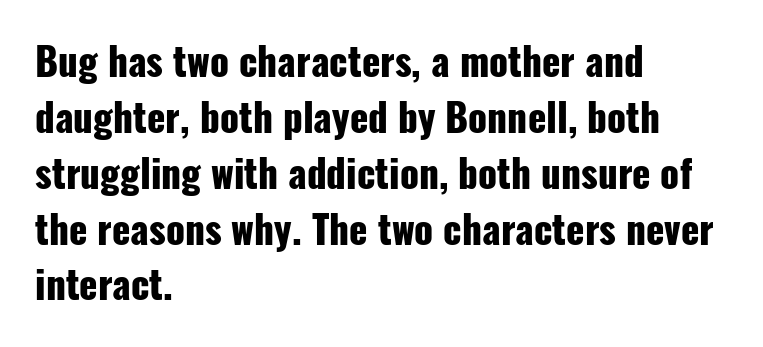
Nope, not italic — everything's standing straight. These lines are composed in type without serifs. These lines are rendered in a variable-pitch font. These lines carry a lot of weight — the face is fully bold. Which margin do the lines hug? The left one — the right edge is uneven.
